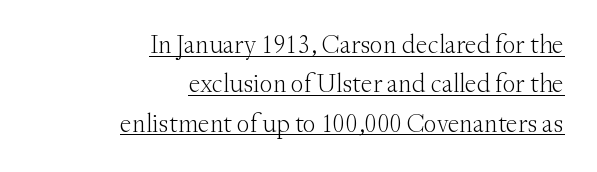
The image shows 26 px text type, upright; set right-aligned, normal line spacing (1.51x), normal letter spacing, underlined.
